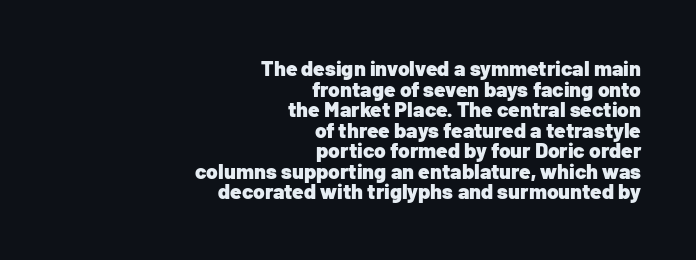
{"italic": "no", "bold": "yes", "underline": "no", "align": "right", "line_spacing": "tight", "line_spacing_ratio": 0.98, "letter_spacing": "normal", "letter_spacing_em": 0.0, "glyph_px": 21}
